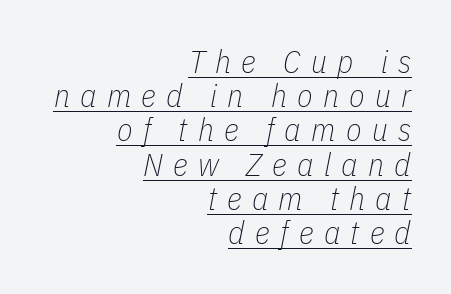
This is not heavy type; no bold has been used. What decoration does the sample have? An underline. The rendering uses natural spacing where letterforms have individual widths. Rendered with sloped, italic letterforms. The rendering anchors every line to the right-hand side. Spacing between characters has been opened up far beyond the box default.
